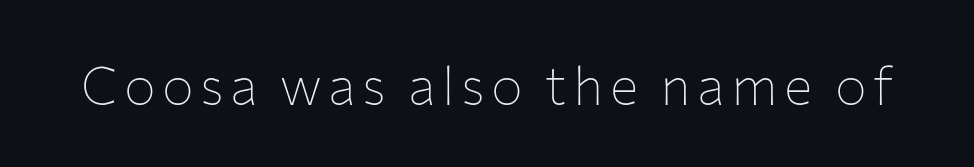
Ascenders rise straight up at ninety degrees. The specimen omits any rule beneath the text block's lines. The letters carry no serifs — their stems end cleanly without finishing strokes. Stroke thickness stays within the range of a standard reading face or lighter. The passage shown is typed in a proportional face where columns would drift.
